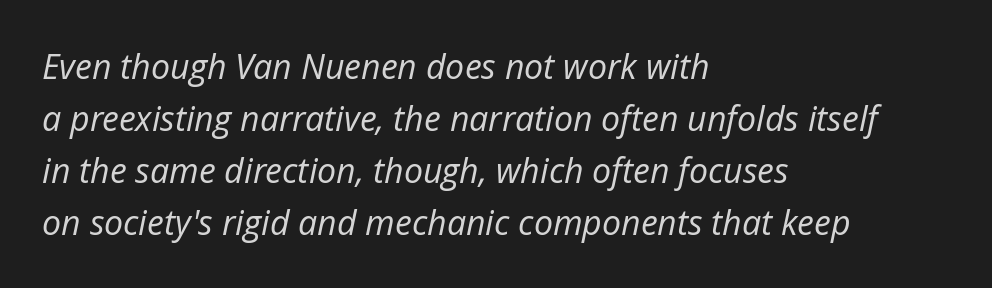
Glance below the letters and you will spot only blank space. Where is the straight margin? On the left. Nothing unusual about the tracking: characters are spaced as the font intends. The lettering tilts uniformly, giving the passage an italic look.
